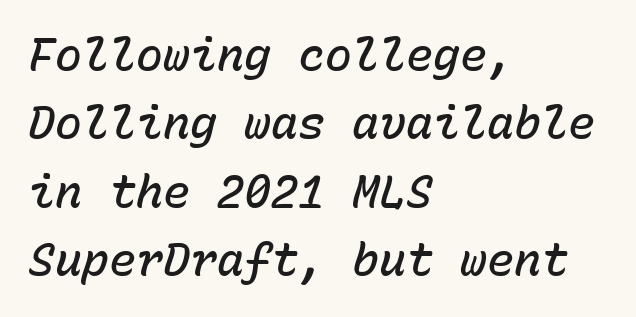
How are the letters spaced? Ordinarily, with no added tracking. Quick note: underline off. The letters march in equal steps, a hallmark of fixed-pitch type. On the weight axis this lands at semibold, roughly 600. Emphasis-style slanted type is in use. Leading: standard.
